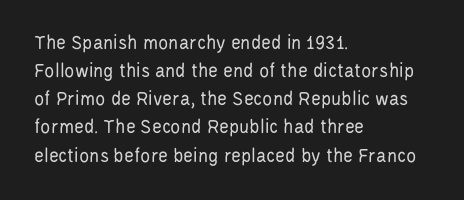
{"italic": "no", "bold": "no", "underline": "no", "align": "left", "line_spacing": "normal", "line_spacing_ratio": 1.34, "letter_spacing": "normal", "letter_spacing_em": 0.0, "glyph_px": 21}
